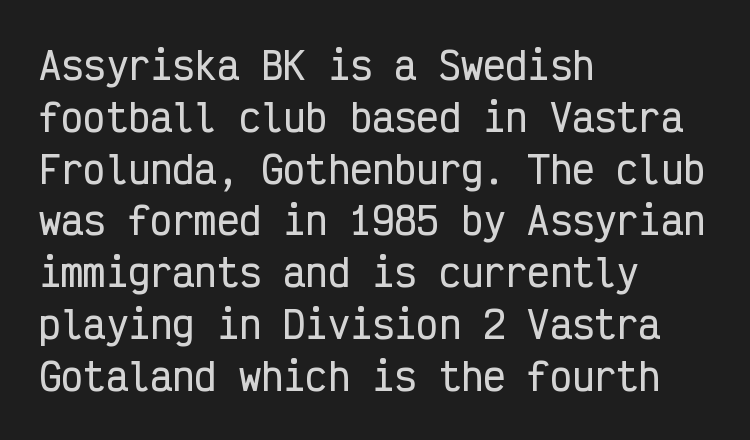
{"serif": "no", "italic": "no", "width": "condensed", "stroke_contrast": "low", "x_height": "medium", "monospaced": "yes", "underline": "no", "align": "left", "line_spacing": "normal", "line_spacing_ratio": 1.4, "letter_spacing": "normal", "letter_spacing_em": 0.0, "glyph_px": 37}
